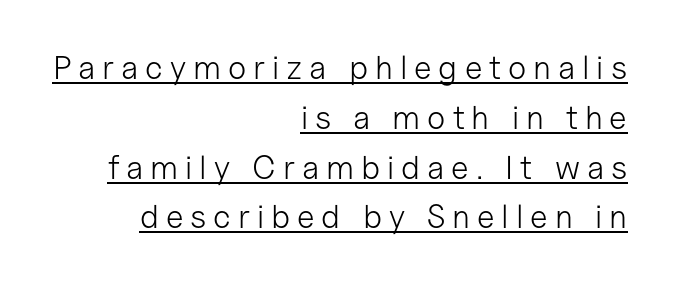
The paragraph has a hard right edge and a soft left edge. The rendering shows plain stroke endings on the letterforms — a sans-serif design. It's the straight-up-and-down kind of type. The tracking jumps out immediately: characters are airy and widely separated.
